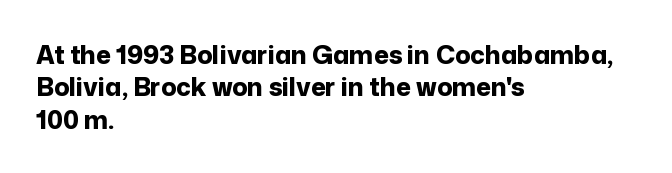
{"italic": "no", "bold": "yes", "underline": "no", "align": "left", "line_spacing": "normal", "line_spacing_ratio": 1.3, "letter_spacing": "normal", "letter_spacing_em": 0.0, "glyph_px": 25}
